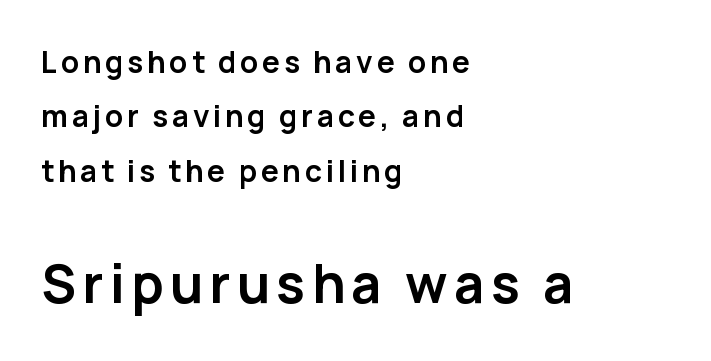
{"serif": "no", "italic": "no", "bold": "yes", "weight": "semibold", "width": "normal", "stroke_contrast": "low", "x_height": "medium", "monospaced": "no", "underline": "no", "align": "left", "line_spacing_ratio": 1.81, "larger_block": "second", "size_ratio": 1.77, "glyph_px": 53}
